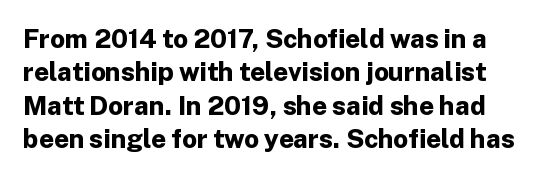
Q: Is the text bold? A: Yes.
Q: Is the text italic (slanted)? A: No, it is upright.
Q: Is the text underlined? A: No.
Q: Is the spacing between letters normal or unusually wide? A: Normal.
Q: Is the spacing between lines tight, normal or loose? A: Normal.
